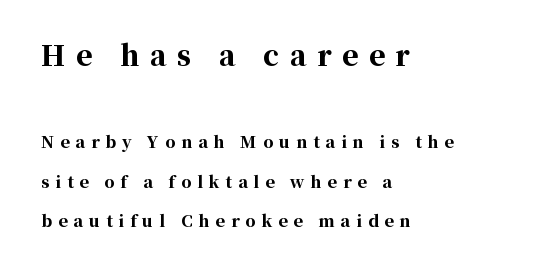
{"serif": "yes", "italic": "no", "bold": "yes", "weight": "bold", "width": "normal", "stroke_contrast": "high", "x_height": "medium", "monospaced": "no", "underline": "no", "align": "left", "line_spacing": "loose", "line_spacing_ratio": 2.48, "letter_spacing": "wide", "letter_spacing_em": 0.37, "larger_block": "first", "size_ratio": 1.75, "glyph_px": 28}
